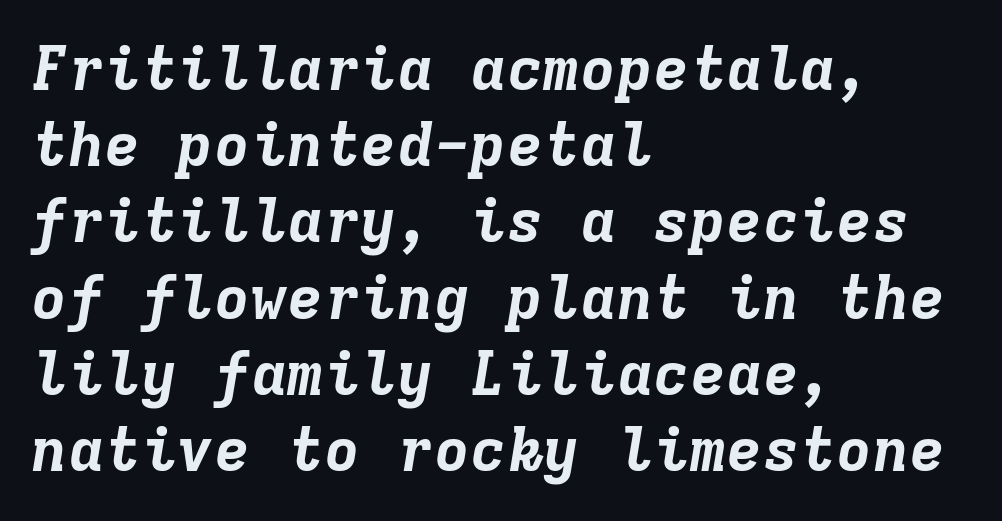
These lines keep a tight, regular rhythm from letter to letter. Rows of type keep a routine distance in the vertical direction. The letters march in equal steps, a hallmark of fixed-pitch type. The font's italic variant was chosen for this text. Heft: maximum for text — a bold. Left-aligned paragraph, ragged on the right.
